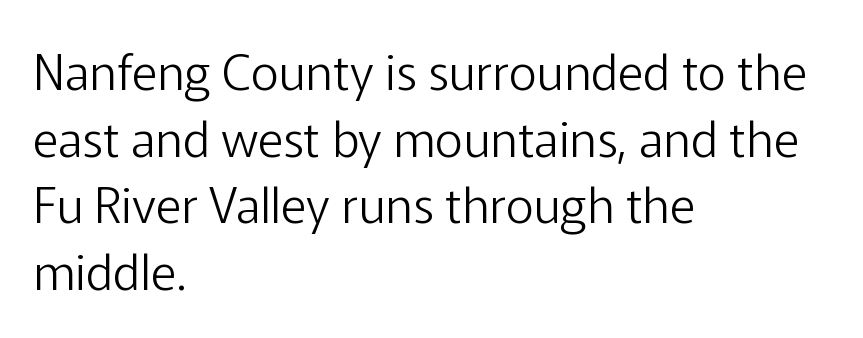
{"serif": "no", "italic": "no", "bold": "no", "weight": "light", "width": "normal", "stroke_contrast": "low", "x_height": "medium", "monospaced": "no", "underline": "no", "align": "left", "line_spacing": "normal", "line_spacing_ratio": 1.36, "letter_spacing": "normal", "letter_spacing_em": 0.0, "glyph_px": 49}
